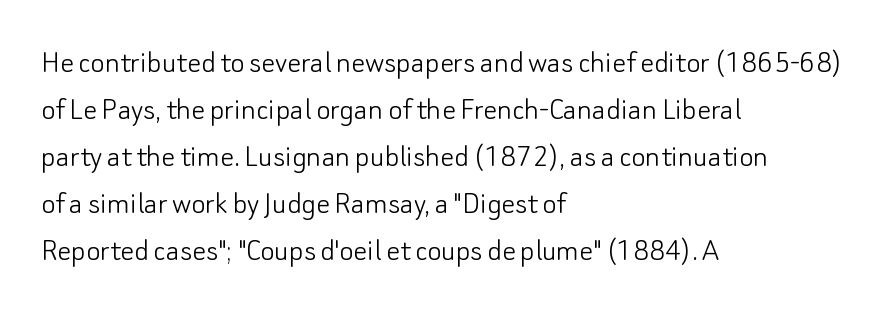
The rows are spaced the way most documents space them. A roman cut, with each character standing at attention. Spacing verdict: proportional, widths tailored to each character. Anything drawn beneath the words? Only blank space.
